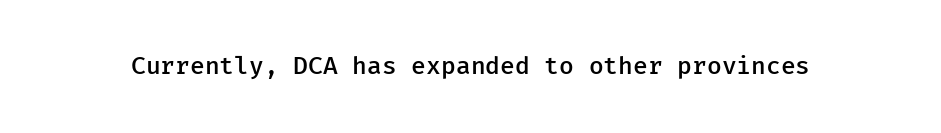
Quick note: underline off. Rendered with straight, roman letterforms. Each word holds together tightly as a unit, with standard inter-letter gaps. Slightly chunky letters — semibold, I'd say, not full bold.
